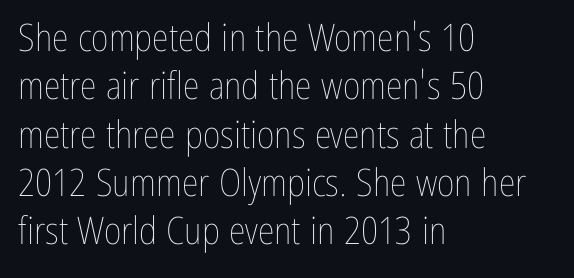
Think standard paragraph weight, or any step lighter than that. Designer's note — italics off, roman on. The lines in this sample share a left origin and differ only in where they stop. Descender tails drop into unmarked territory. You could call the tracking neutral — neither tight nor loose.
